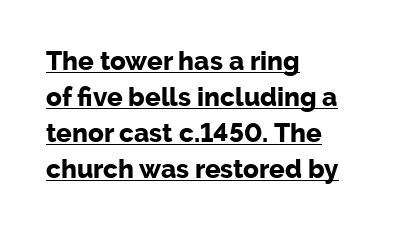
On the weight axis this lands at bold, roughly 700. Ordinary non-slanted type is in use. Students, observe the line beneath the letters — that is underlining. Where is the straight margin? On the left. The rows are spaced the way most documents space them.
